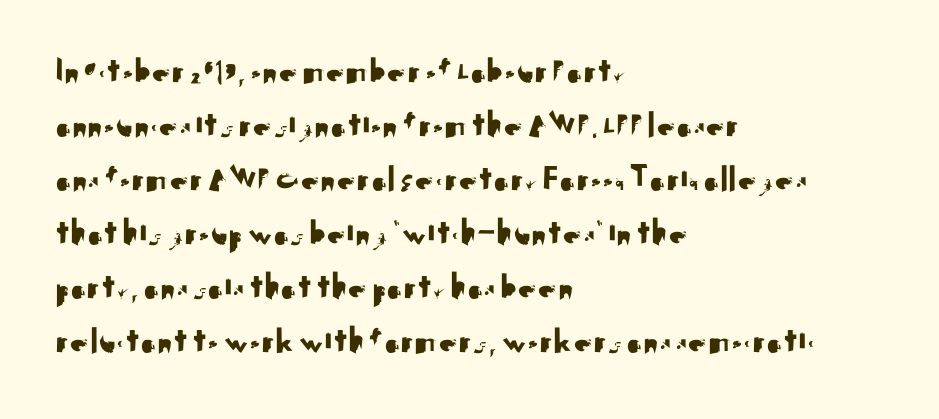
{"serif": "no", "italic": "no", "width": "normal", "stroke_contrast": "medium", "x_height": "small", "monospaced": "no", "underline": "no", "align": "left", "line_spacing": "normal", "line_spacing_ratio": 1.46, "letter_spacing": "normal", "letter_spacing_em": 0.0, "glyph_px": 37}
